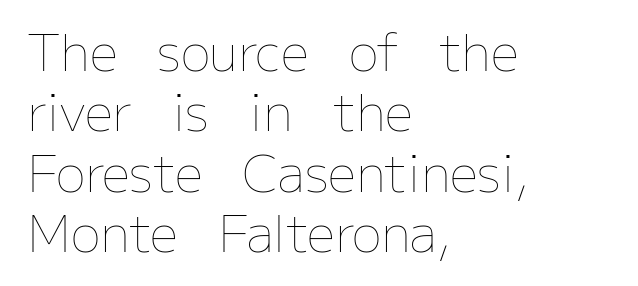
The image shows 50 px thin type, upright; set left-aligned, line spacing 1.21x, normal letter spacing, not underlined; low stroke contrast and a medium x-height.
